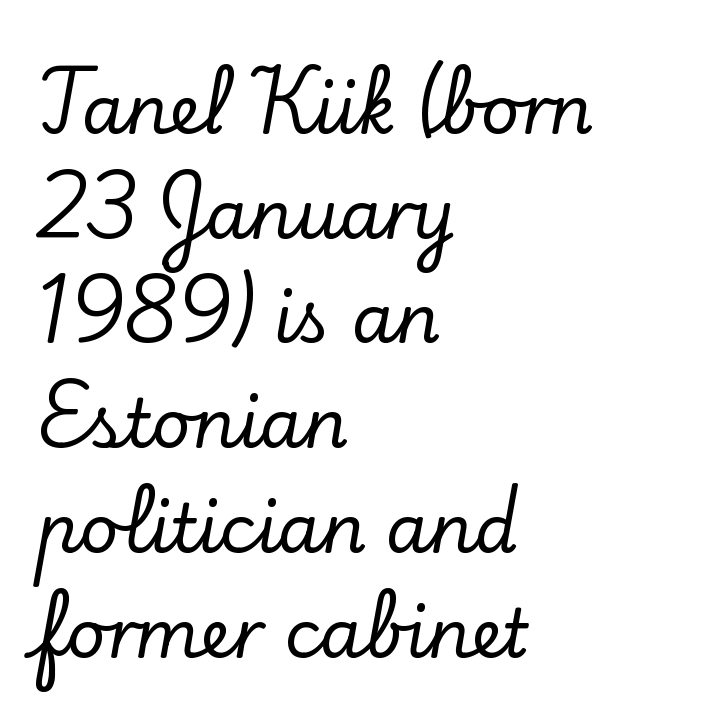
{"serif": "yes", "width": "normal", "stroke_contrast": "low", "x_height": "small", "monospaced": "no", "underline": "no", "align": "left", "line_spacing": "normal", "line_spacing_ratio": 1.54, "letter_spacing": "normal", "letter_spacing_em": 0.0, "glyph_px": 68}
